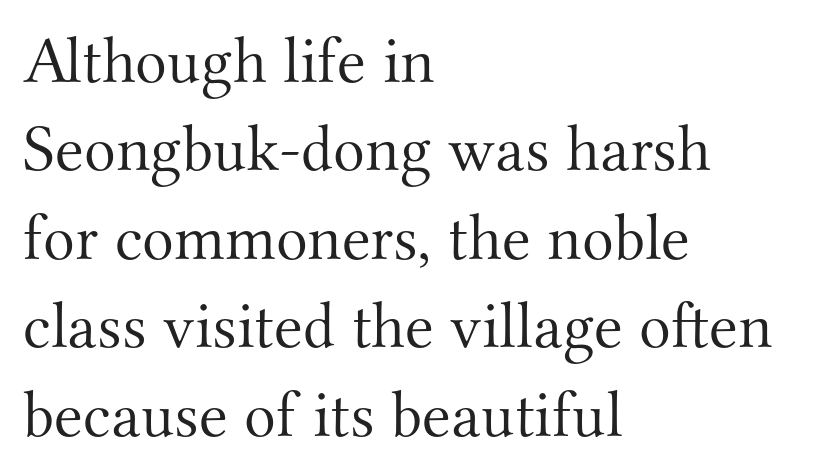
The image shows 66 px light serif type, upright; set left-aligned, normal line spacing (1.34x), normal letter spacing, not underlined; medium stroke contrast and a small x-height.
